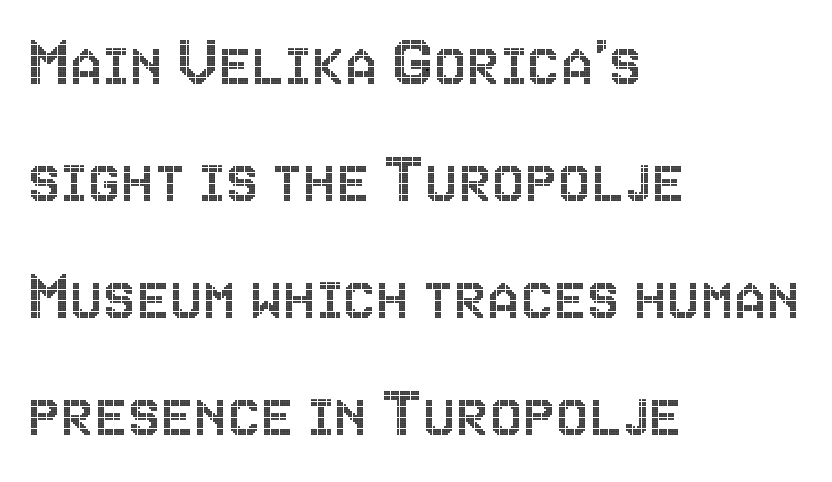
The image shows 74 px condensed type, upright; set left-aligned, normal line spacing (1.58x), normal letter spacing, not underlined; a large x-height.
